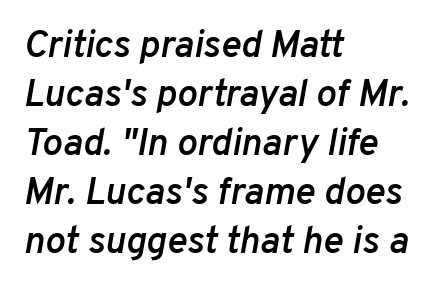
The lettering tilts uniformly, giving the passage an italic look. Reading down the block, your eye returns to a fixed left position each line. Lines of text with bare space underneath. The space between consecutive lines is moderate.
